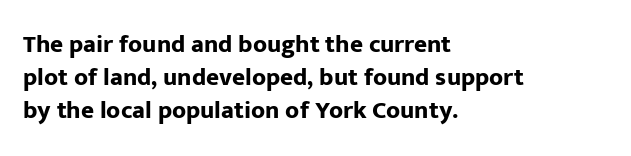
The image shows 25 px bold type, upright; set left-aligned, normal line spacing (1.33x), normal letter spacing, not underlined.
